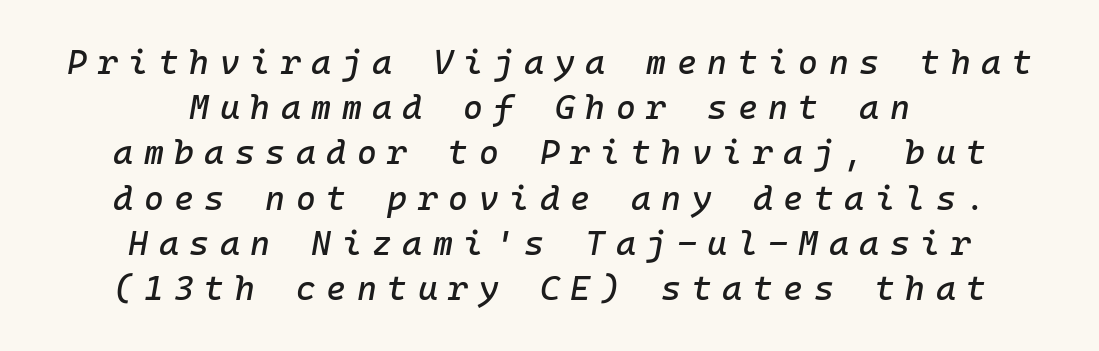
{"italic": "yes", "lean": "right", "slant_degrees": 10, "width": "normal", "stroke_contrast": "low", "x_height": "medium", "monospaced": "yes", "underline": "no", "align": "center", "line_spacing": "normal", "line_spacing_ratio": 1.33, "letter_spacing": "wide", "letter_spacing_em": 0.31, "glyph_px": 34}
